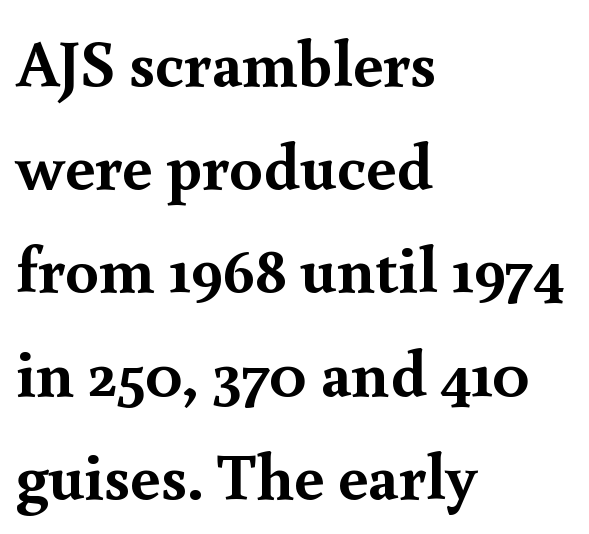
You'd pick this weight for a headline — it's a proper bold. The horizontal fit of the characters is conventional and even. Type without underlining. Are there feet on the stems? There are — it's a serif. Do the characters align in a grid? No, the font is proportional. These lines are set flush left with a ragged right edge.
